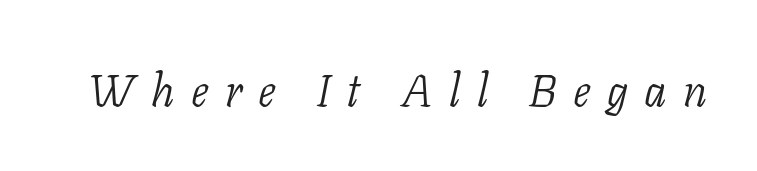
The passage shown is typeset with a serif family. The passage shown is typed in a proportional face where columns would drift. A quiet, ordinary-to-light weight characterises the typeface. A typesetter would call this heavily tracked-out type. Unmarked baselines from the first word to the last. There's an unmistakable incline to the writing here.
